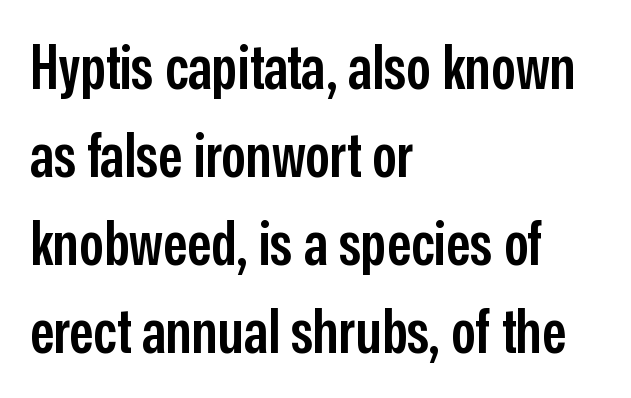
{"serif": "no", "italic": "no", "bold": "semi", "weight": "semibold", "width": "condensed", "stroke_contrast": "low", "x_height": "medium", "monospaced": "no", "underline": "no", "align": "left", "line_spacing": "normal", "line_spacing_ratio": 1.44, "letter_spacing": "normal", "letter_spacing_em": 0.0, "glyph_px": 61}
